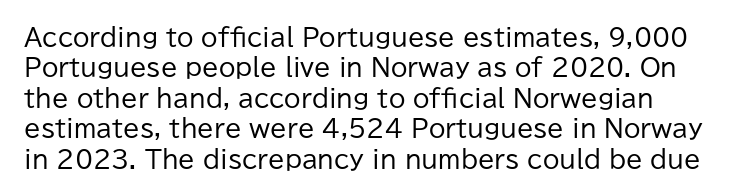
{"italic": "no", "bold": "no", "underline": "no", "line_spacing": "normal", "line_spacing_ratio": 1.27, "letter_spacing": "normal", "letter_spacing_em": 0.0, "glyph_px": 24}
